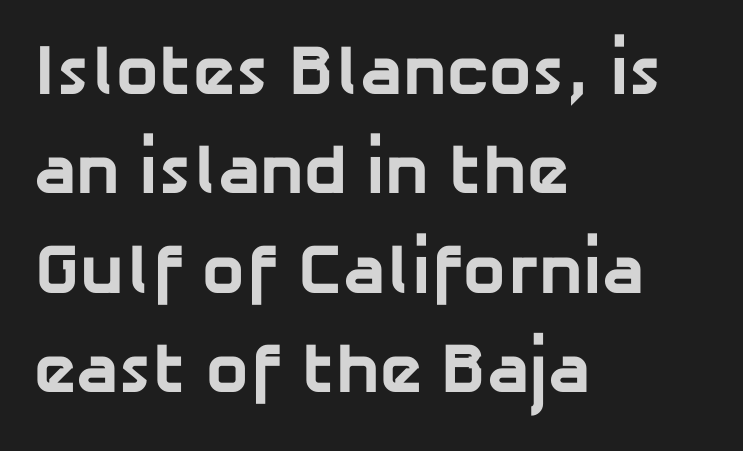
{"serif": "no", "bold": "yes", "weight": "bold", "width": "normal", "stroke_contrast": "low", "x_height": "medium", "monospaced": "no", "underline": "no", "align": "left", "line_spacing": "normal", "line_spacing_ratio": 1.4, "letter_spacing": "normal", "letter_spacing_em": 0.0, "glyph_px": 71}
